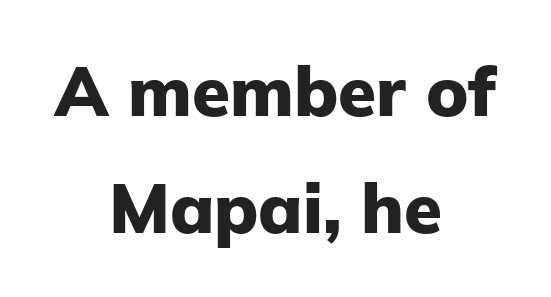
The image shows 69 px heavy sans-serif type, upright; set centered, normal line spacing (1.69x), normal letter spacing, not underlined; low stroke contrast and a medium x-height.
